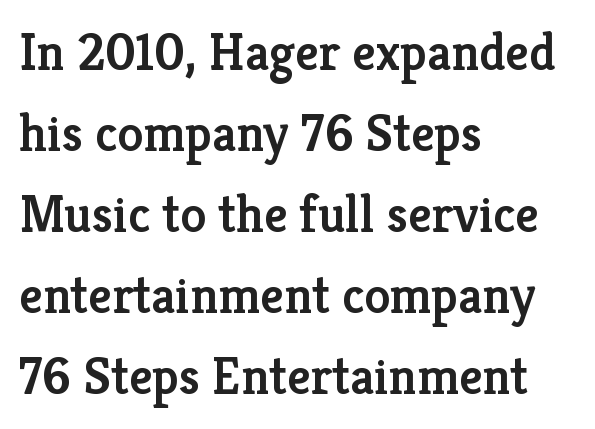
Q: Is the text bold? A: Semi-bold.
Q: Is the text italic (slanted)? A: No, it is upright.
Q: Is the typeface a serif or a sans-serif typeface? A: Serif.
Q: Is the text underlined? A: No.
Q: How is the paragraph aligned? A: Left-aligned.
Q: Is the spacing between letters normal or unusually wide? A: Normal.
Q: Is the spacing between lines tight, normal or loose? A: Normal.
Q: Width (condensed, normal, or wide)? A: Normal.
Q: Stroke contrast? A: Low.
Q: x-height? A: Medium.
Q: Monospaced? A: No.
